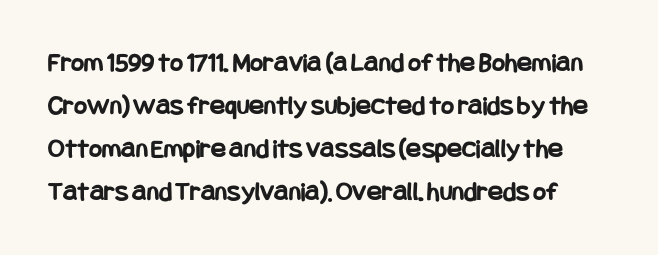
The image shows 28 px bold, condensed sans-serif type, upright; set normal line spacing (1.54x), normal letter spacing, not underlined; low stroke contrast and a large x-height.
